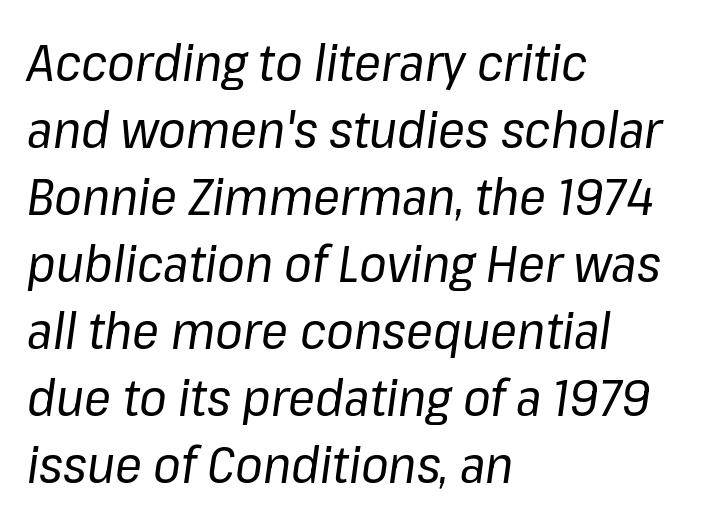
{"italic": "yes", "lean": "right", "slant_degrees": 8, "bold": "no", "weight": "regular", "width": "normal", "stroke_contrast": "low", "x_height": "medium", "monospaced": "no", "underline": "no", "align": "left", "line_spacing": "normal", "line_spacing_ratio": 1.34, "letter_spacing": "normal", "letter_spacing_em": 0.0, "glyph_px": 50}
